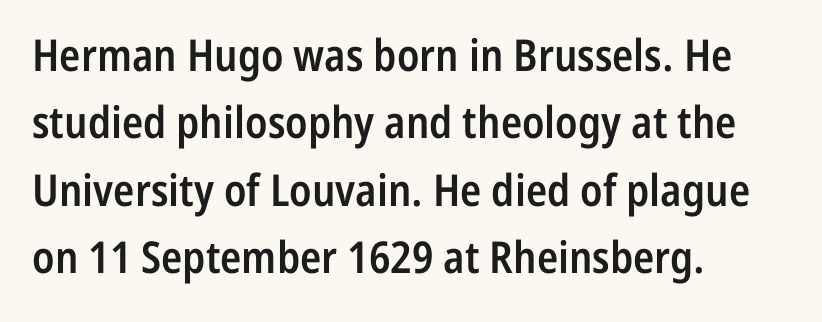
The image shows 44 px semibold, condensed sans-serif type, upright; set left-aligned, normal line spacing (1.53x), normal letter spacing, not underlined; low stroke contrast and a medium x-height.
